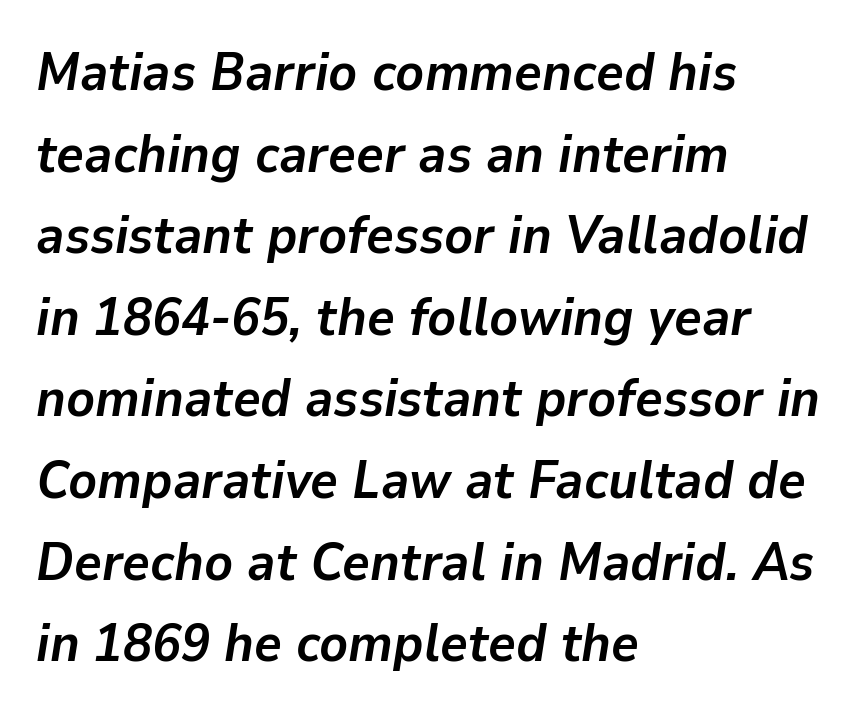
Q: Is the text bold? A: Yes.
Q: Is the text italic (slanted)? A: Yes, it leans right by about 9 degrees.
Q: Is the text underlined? A: No.
Q: How is the paragraph aligned? A: Left-aligned.
Q: Is the spacing between letters normal or unusually wide? A: Normal.
Q: Is the spacing between lines tight, normal or loose? A: Normal.
Q: Width (condensed, normal, or wide)? A: Normal.
Q: Stroke contrast? A: Low.
Q: x-height? A: Medium.
Q: Monospaced? A: No.
